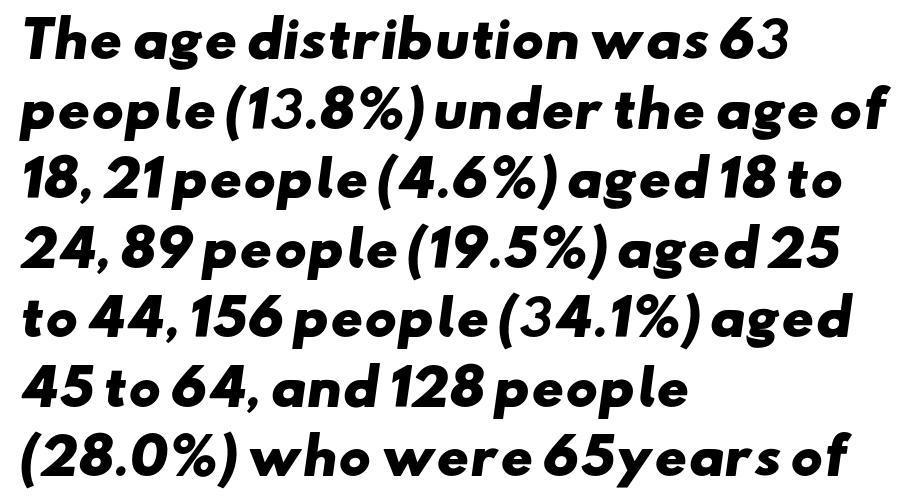
The image shows 49 px heavy, wide sans-serif type; set left-aligned, normal line spacing (1.42x), normal letter spacing, not underlined; low stroke contrast and a small x-height.
